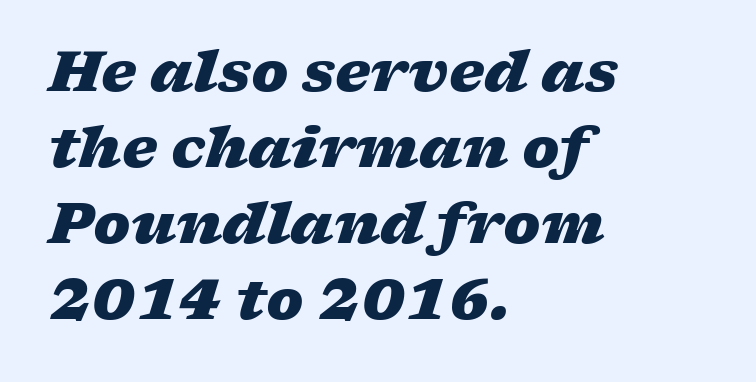
{"italic": "yes", "lean": "right", "slant_degrees": 17, "bold": "yes", "weight": "heavy", "width": "wide", "stroke_contrast": "low", "x_height": "medium", "monospaced": "no", "underline": "no", "align": "left", "line_spacing": "normal", "line_spacing_ratio": 1.36, "letter_spacing": "normal", "letter_spacing_em": 0.0, "glyph_px": 56}
